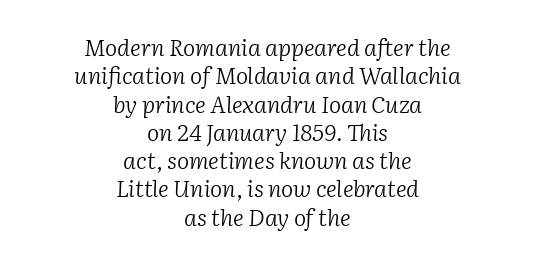
There's an unmistakable incline to the writing here. A quiet, ordinary-to-light weight characterises the typeface. A student would call this center alignment; a typographer would say set centered. Only glyphs here, with clear space below each row.
